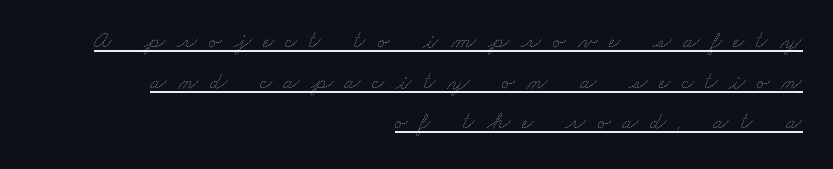
The image shows 24 px text type; set right-aligned, normal line spacing (1.69x), unusually wide letter spacing (+0.48 em), underlined.
